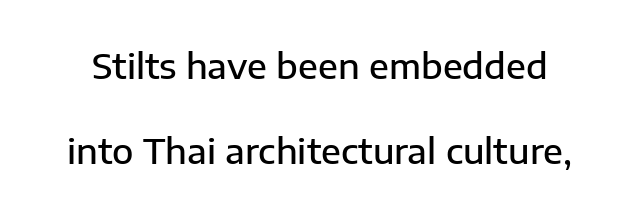
The image shows 35 px semibold sans-serif type, upright; set loose line spacing (2.44x), normal letter spacing, not underlined; low stroke contrast and a medium x-height.
